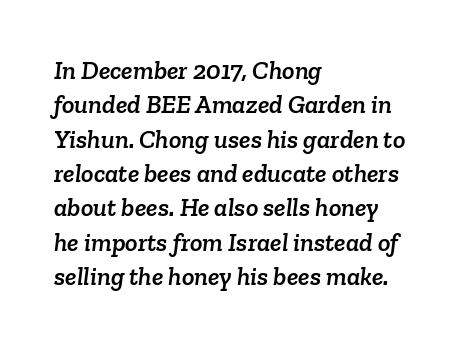
This rendering features lettering with no underline. Tracking here is standard; glyphs follow each other at the usual distance. The paragraph has a hard left edge and a soft right edge. Quick note: interline space is typical.
